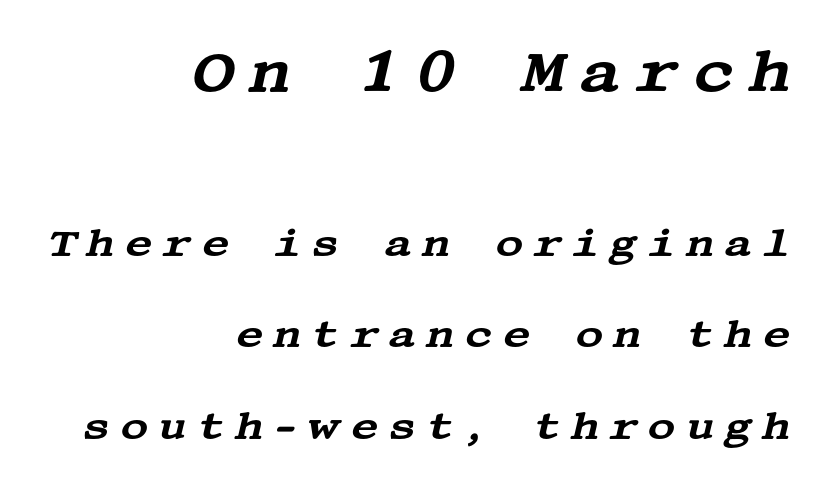
Of the two passages, the one on top uses the larger point size. Spacing between characters has been opened up far beyond the box default. Where is the straight margin? On the right. Serifs: yes, visible at the terminals of the letterforms. The lines are spread far apart with generous leading.
